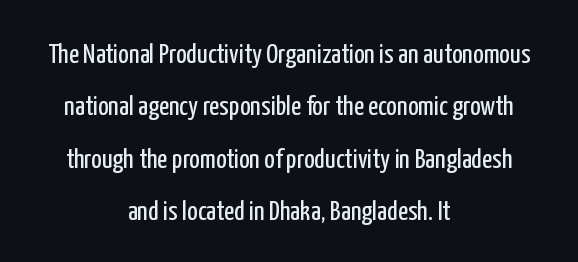
The image shows 28 px regular-weight, condensed sans-serif type, upright; set centered, line spacing 1.87x, normal letter spacing, not underlined; low stroke contrast and a medium x-height.
